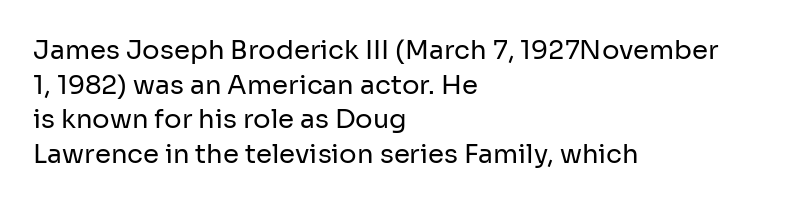
Q: Is the text bold? A: No.
Q: Is the text italic (slanted)? A: No, it is upright.
Q: Is the text underlined? A: No.
Q: How is the paragraph aligned? A: Left-aligned.
Q: Is the spacing between letters normal or unusually wide? A: Normal.
Q: Is the spacing between lines tight, normal or loose? A: Normal.
